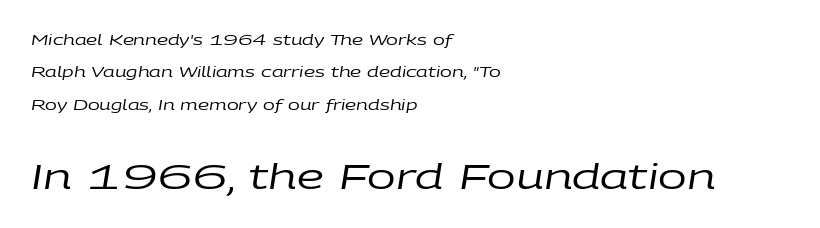
The image shows 34 px regular-weight, wide type, italic (leaning right); set left-aligned, loose line spacing (2.32x), normal letter spacing, not underlined; the second (bottom) block is 2.43x larger; low stroke contrast and a large x-height.
